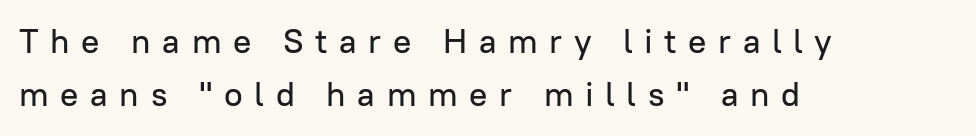
The image shows 34 px sans-serif type, upright; set left-aligned, normal line spacing (1.57x), unusually wide letter spacing (+0.34 em), not underlined; low stroke contrast and a medium x-height.
